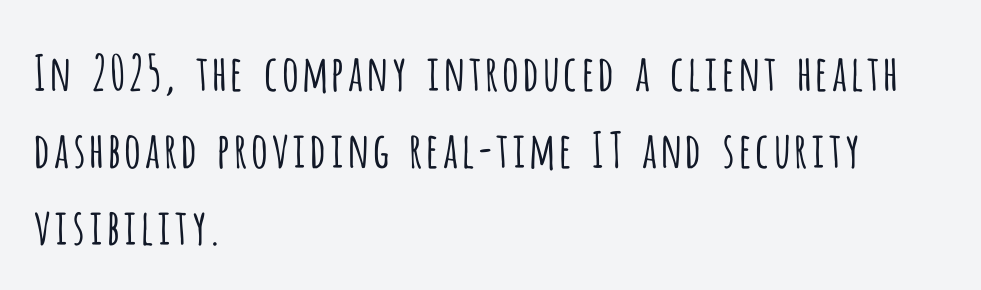
Each new line begins a customary step beneath the previous one. Each word holds together tightly as a unit, with standard inter-letter gaps. Left-aligned paragraph, ragged on the right. Vertical stems look standard width or narrower in stroke.
